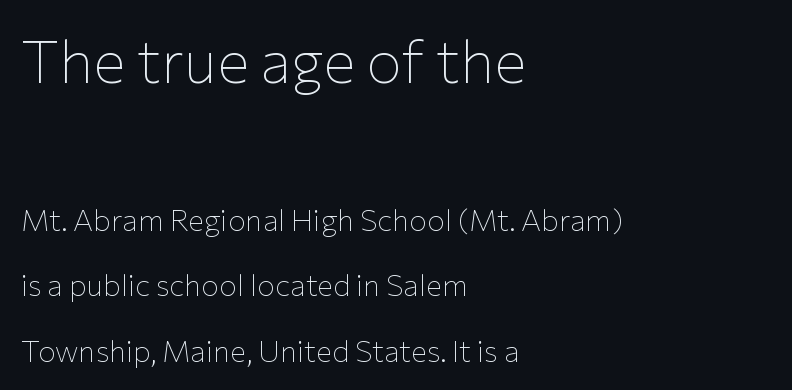
The image shows 60 px thin sans-serif type, upright; set left-aligned, loose line spacing (2.18x), normal letter spacing, not underlined; the first (top) block is 2.0x larger; low stroke contrast and a medium x-height.
